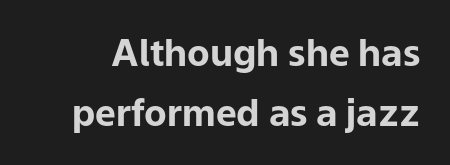
The image shows 37 px bold sans-serif type, upright; set normal line spacing (1.61x), normal letter spacing, not underlined; low stroke contrast and a medium x-height.
